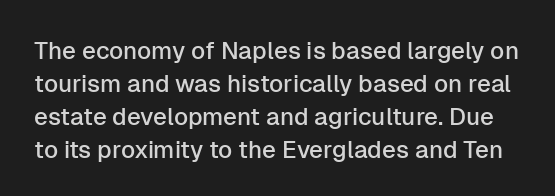
The rendering uses a moderate line-height, typical for paragraphs. Rule under the text: the space is simply empty. Every stem runs plumb, perpendicular to the baseline. Glyph-to-glyph distance matches everyday printed text.
